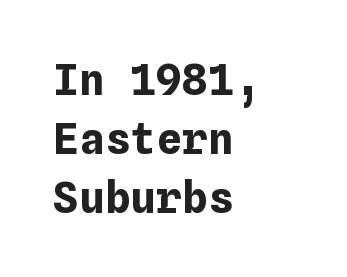
Upright lettering throughout. A dark, heavy texture on the line: the type is bold. The type is set solid horizontally, with unmodified tracking. Interline gaps are of average width in this sample.
